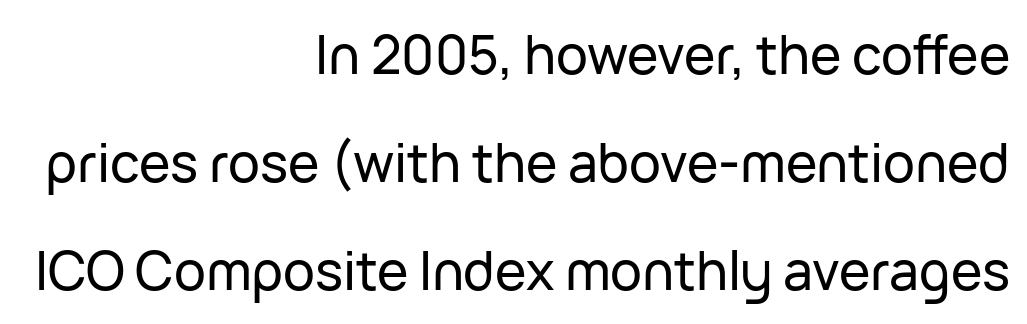
{"serif": "no", "italic": "no", "width": "normal", "stroke_contrast": "low", "x_height": "medium", "monospaced": "no", "underline": "no", "align": "right", "line_spacing": "loose", "line_spacing_ratio": 2.04, "letter_spacing": "normal", "letter_spacing_em": 0.0, "glyph_px": 53}
